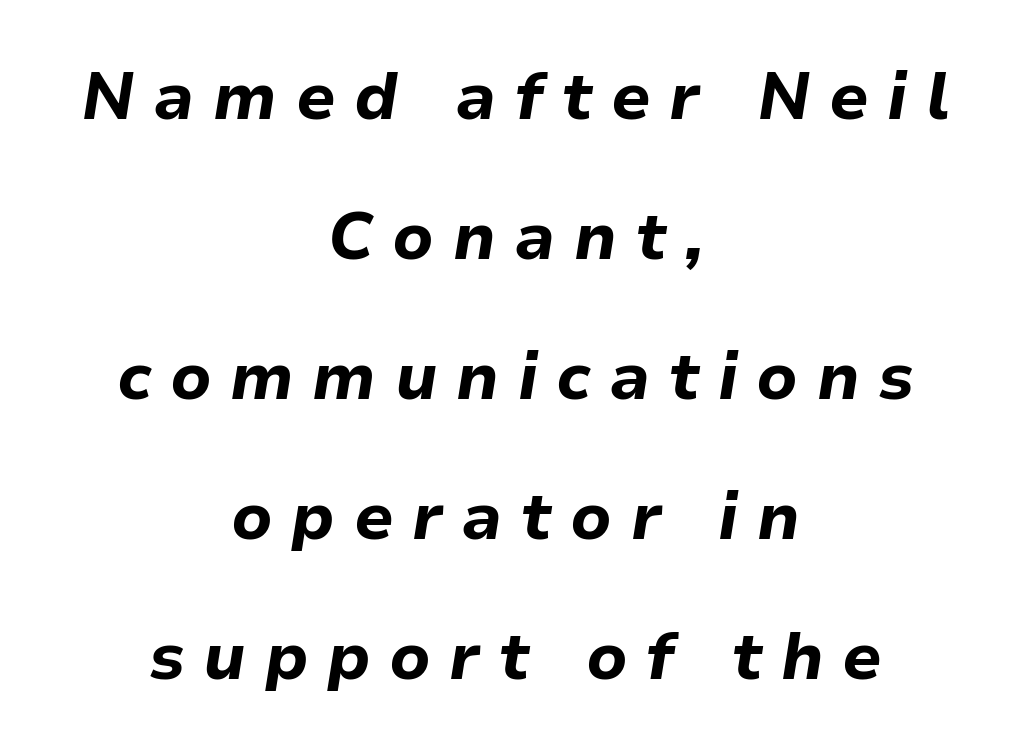
The image shows 66 px bold type, italic (leaning right); set centered, loose line spacing (2.12x), unusually wide letter spacing (+0.28 em), not underlined; low stroke contrast and a medium x-height.
